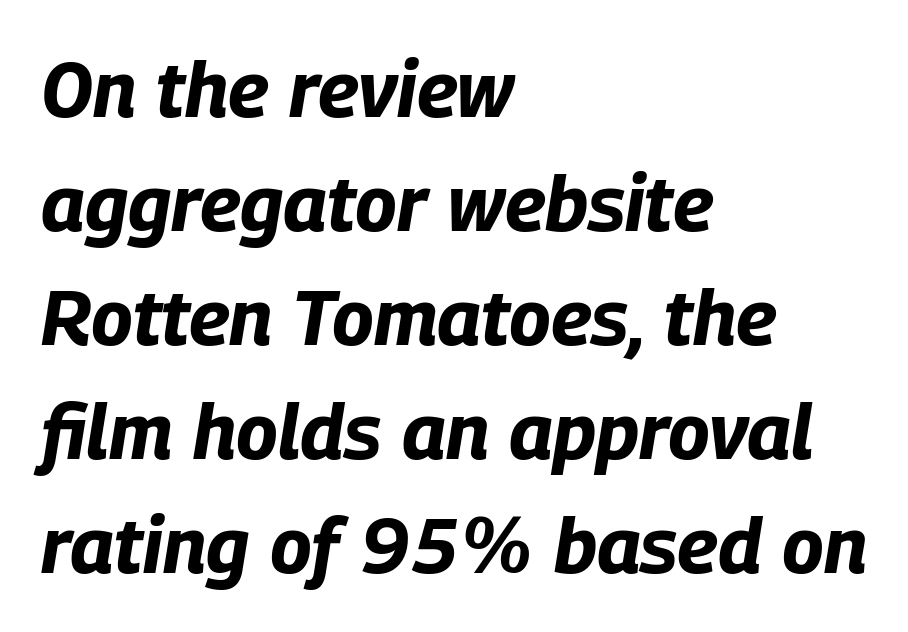
The image shows 78 px bold, condensed type, italic (leaning right); set left-aligned, normal line spacing (1.46x), normal letter spacing, not underlined; low stroke contrast and a large x-height.
